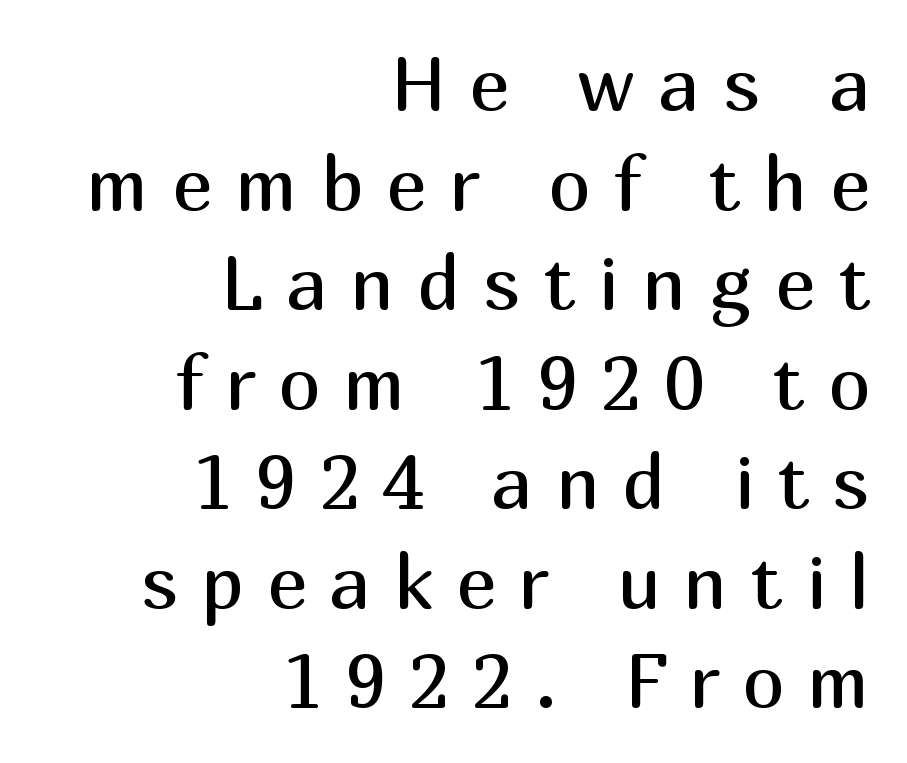
The image shows 76 px regular-weight sans-serif type, upright; set right-aligned, normal line spacing (1.31x), unusually wide letter spacing (+0.3 em), not underlined; medium stroke contrast and a medium x-height.
